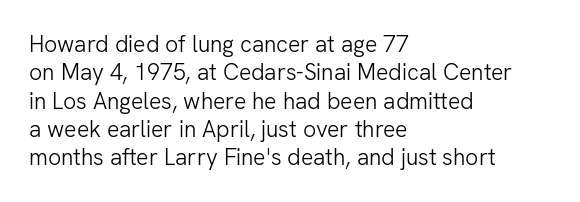
{"italic": "no", "bold": "no", "underline": "no", "align": "left", "line_spacing_ratio": 1.23, "letter_spacing": "normal", "letter_spacing_em": 0.0, "glyph_px": 23}
